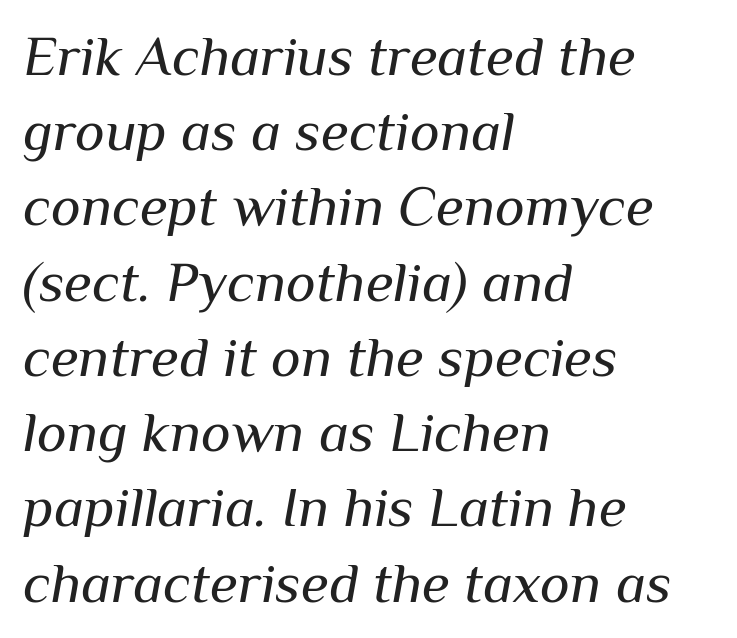
The image shows 57 px regular-weight type, italic (leaning right); set left-aligned, normal line spacing (1.32x), normal letter spacing, not underlined; medium stroke contrast and a medium x-height.
